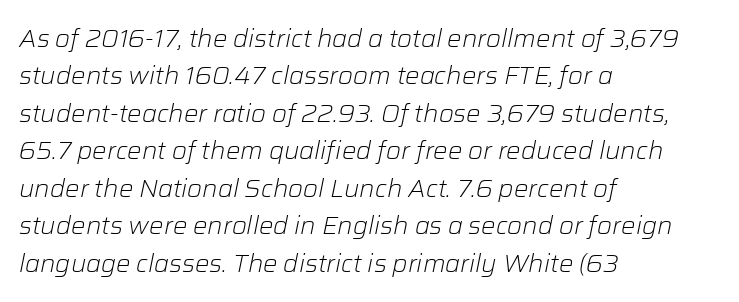
{"italic": "yes", "lean": "right", "slant_degrees": 12, "bold": "no", "underline": "no", "align": "left", "line_spacing": "normal", "line_spacing_ratio": 1.56, "letter_spacing": "normal", "letter_spacing_em": 0.0, "glyph_px": 24}
